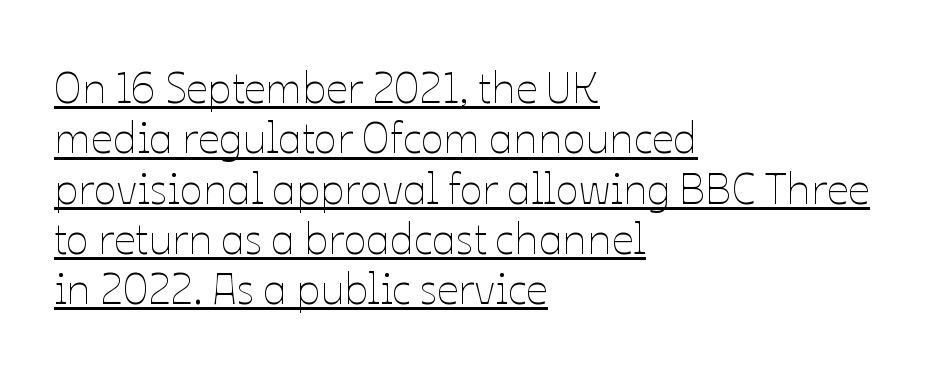
Q: Is the text bold? A: No.
Q: Is the text italic (slanted)? A: No, it is upright.
Q: Is the text underlined? A: Yes.
Q: How is the paragraph aligned? A: Left-aligned.
Q: Is the spacing between letters normal or unusually wide? A: Normal.
Q: Width (condensed, normal, or wide)? A: Normal.
Q: Stroke contrast? A: Low.
Q: x-height? A: Medium.
Q: Monospaced? A: No.
